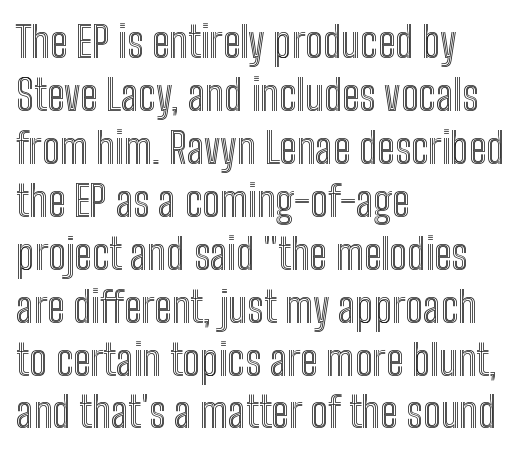
{"italic": "no", "width": "condensed", "x_height": "medium", "monospaced": "no", "underline": "no", "align": "left", "line_spacing": "normal", "line_spacing_ratio": 1.26, "letter_spacing": "normal", "letter_spacing_em": 0.0, "glyph_px": 42}
